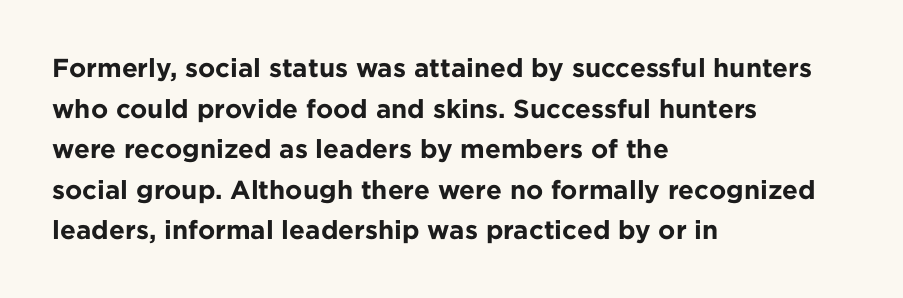
Q: Is the text bold? A: Yes.
Q: Is the text italic (slanted)? A: No, it is upright.
Q: Is the text underlined? A: No.
Q: How is the paragraph aligned? A: Left-aligned.
Q: Is the spacing between letters normal or unusually wide? A: Normal.
Q: Is the spacing between lines tight, normal or loose? A: Normal.
